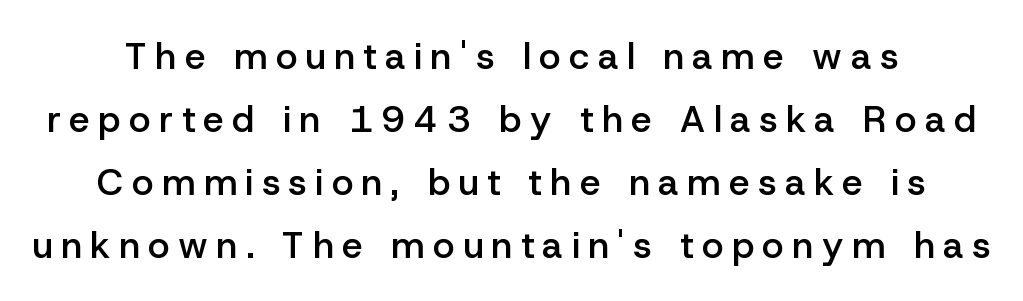
{"serif": "no", "italic": "no", "bold": "semi", "weight": "semibold", "width": "normal", "stroke_contrast": "low", "x_height": "medium", "monospaced": "no", "underline": "no", "line_spacing": "normal", "line_spacing_ratio": 1.7, "letter_spacing": "wide", "letter_spacing_em": 0.23, "glyph_px": 37}
